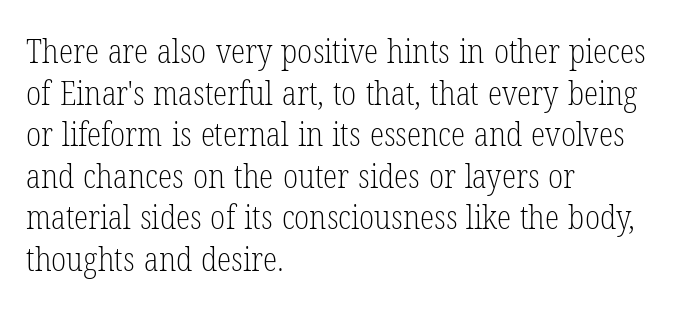
Q: Is the text bold? A: No.
Q: Is the text italic (slanted)? A: No, it is upright.
Q: Is the typeface a serif or a sans-serif typeface? A: Serif.
Q: Is the text underlined? A: No.
Q: How is the paragraph aligned? A: Left-aligned.
Q: Is the spacing between letters normal or unusually wide? A: Normal.
Q: Is the spacing between lines tight, normal or loose? A: Normal.
Q: Width (condensed, normal, or wide)? A: Condensed.
Q: Stroke contrast? A: Low.
Q: x-height? A: Medium.
Q: Monospaced? A: No.
